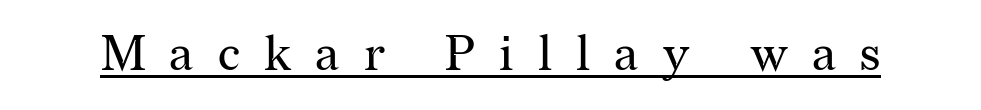
The image shows 49 px regular-weight serif type, upright; set unusually wide letter spacing (+0.49 em), underlined; medium stroke contrast and a medium x-height.
